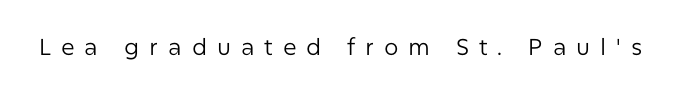
{"italic": "no", "bold": "no", "underline": "no", "letter_spacing": "wide", "letter_spacing_em": 0.43, "glyph_px": 23}
